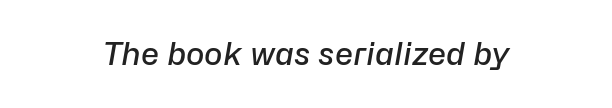
The image shows 31 px semibold type, italic (leaning right); set normal letter spacing, not underlined; low stroke contrast and a medium x-height.
